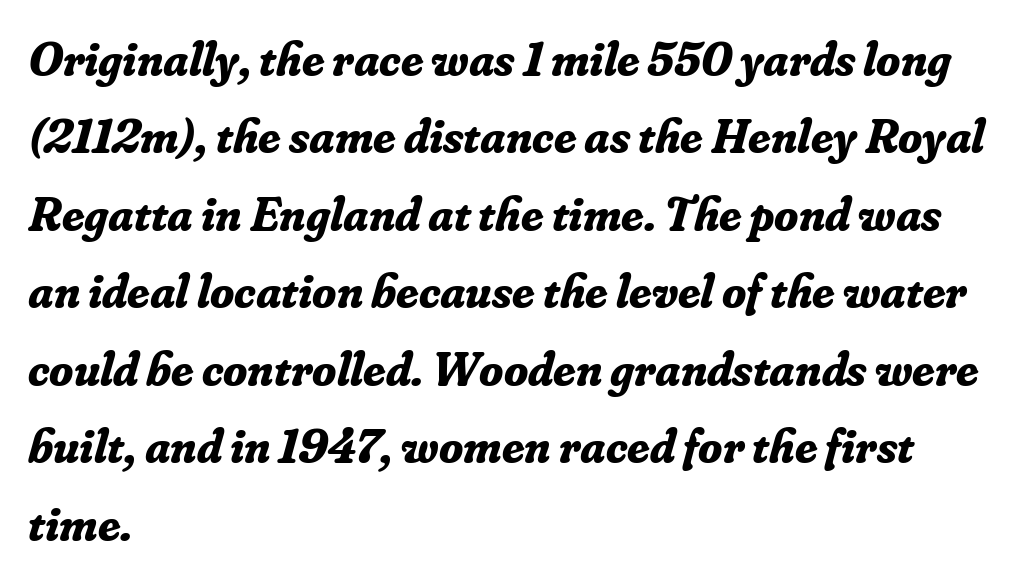
The image shows 49 px bold serif type, italic (leaning right); set left-aligned, normal line spacing (1.58x), normal letter spacing, not underlined; low stroke contrast and a small x-height.
